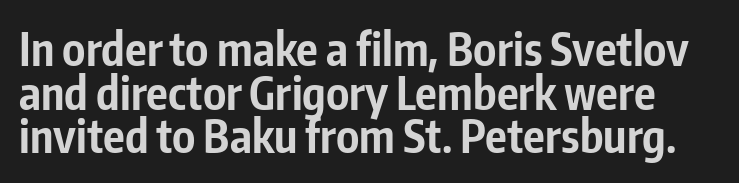
These lines keep a tight, regular rhythm from letter to letter. The passage shown is typed in a proportional face where columns would drift. The glyphs in this specimen are sans serif. Thick stems and heavy bowls — unmistakably bold. Honestly, the rows look squashed on top of each other. Ordinary non-slanted type is in use.
